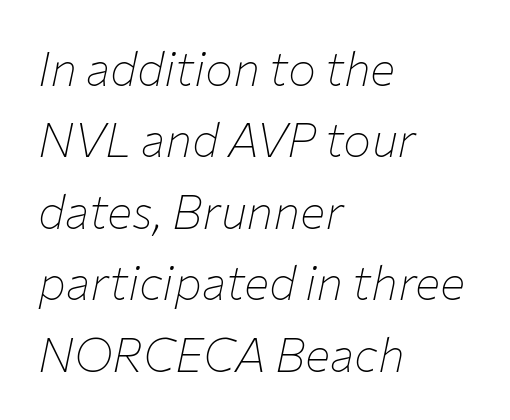
The zone under the glyphs is completely vacant. What stands out about the letter spacing? Nothing — it is the standard amount. Think of a printed novel: that variable character pitch is what you see here. Interline gaps are of average width in this sample. Letters have the restrained weight of plain body copy at most.
